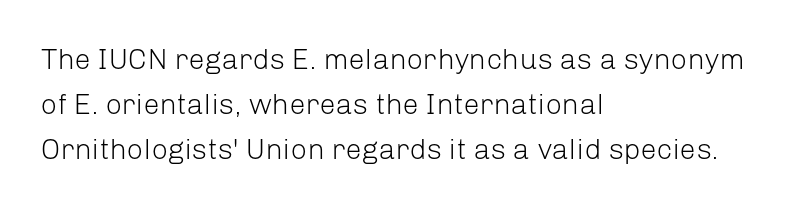
Q: Is the text bold? A: No.
Q: Is the text italic (slanted)? A: No, it is upright.
Q: Is the typeface a serif or a sans-serif typeface? A: Sans-serif.
Q: Is the text underlined? A: No.
Q: How is the paragraph aligned? A: Left-aligned.
Q: Is the spacing between letters normal or unusually wide? A: Normal.
Q: Is the spacing between lines tight, normal or loose? A: Normal.
Q: Width (condensed, normal, or wide)? A: Normal.
Q: Stroke contrast? A: Low.
Q: x-height? A: Medium.
Q: Monospaced? A: No.
